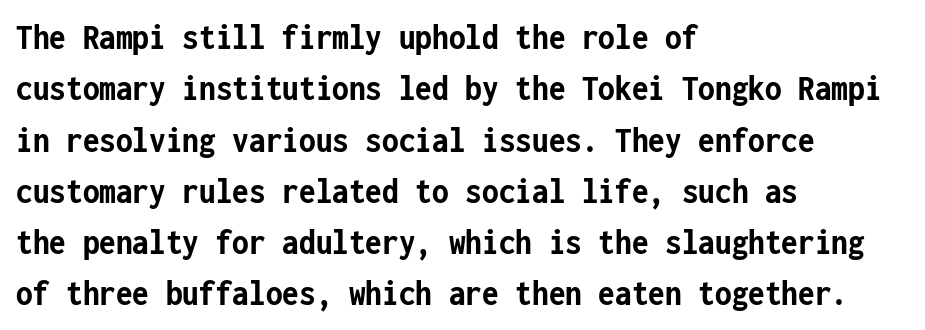
The image shows 38 px semibold, condensed sans-serif type, upright, monospaced; set left-aligned, normal line spacing (1.35x), normal letter spacing, not underlined; low stroke contrast and a medium x-height.
